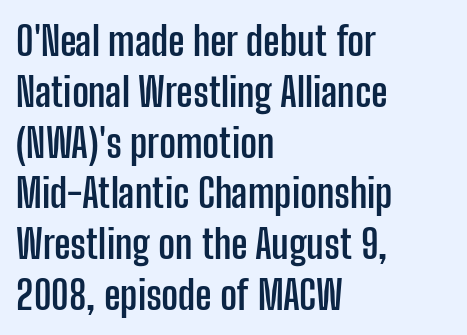
{"serif": "no", "italic": "no", "bold": "yes", "weight": "semibold", "width": "condensed", "stroke_contrast": "low", "x_height": "medium", "monospaced": "no", "underline": "no", "align": "left", "line_spacing": "normal", "line_spacing_ratio": 1.27, "letter_spacing": "normal", "letter_spacing_em": 0.0, "glyph_px": 40}
